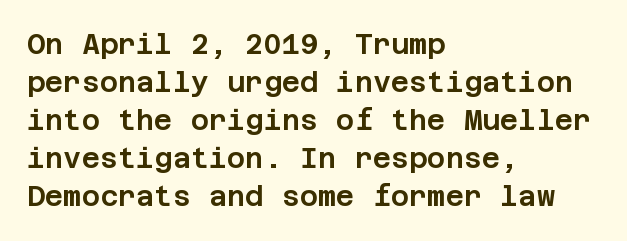
The image shows 28 px sans-serif type, upright; set left-aligned, normal line spacing (1.36x), normal letter spacing, not underlined; low stroke contrast and a large x-height.
